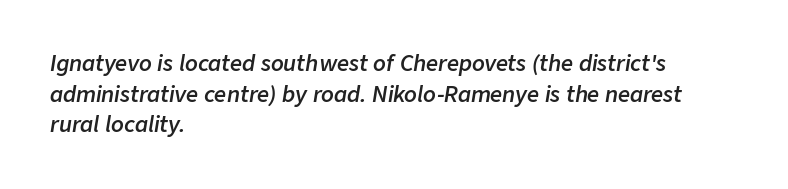
{"italic": "yes", "lean": "right", "slant_degrees": 9, "bold": "semi", "underline": "no", "align": "left", "line_spacing": "normal", "line_spacing_ratio": 1.46, "letter_spacing": "normal", "letter_spacing_em": 0.0, "glyph_px": 21}
